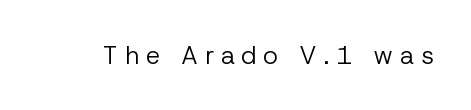
{"italic": "no", "bold": "no", "underline": "no", "letter_spacing": "wide", "letter_spacing_em": 0.27, "glyph_px": 25}
